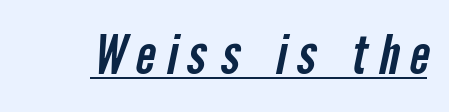
The sample's only ornament is a line tracing under the words. Is the letter spacing exaggerated? Yes — the characters are pushed far apart. The typeface chosen for these lines omits serifs. You could not count columns in this text — the font is proportionally spaced.
